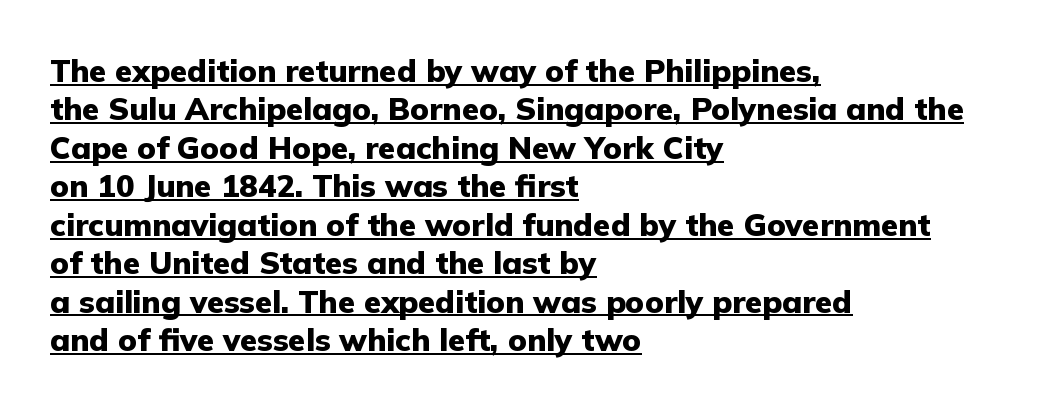
The image shows 31 px heavy sans-serif type, upright; set left-aligned, line spacing 1.24x, normal letter spacing, underlined; low stroke contrast and a medium x-height.
